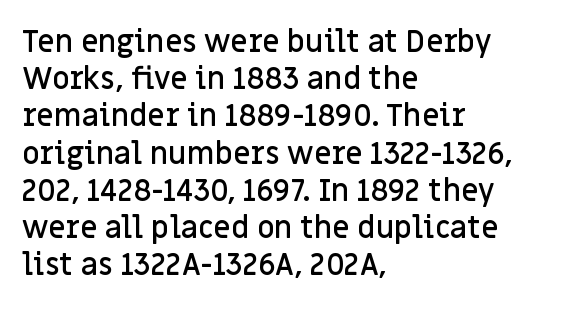
The image shows 30 px semibold sans-serif type, upright; set left-aligned, line spacing 1.24x, normal letter spacing, not underlined; low stroke contrast and a large x-height.
